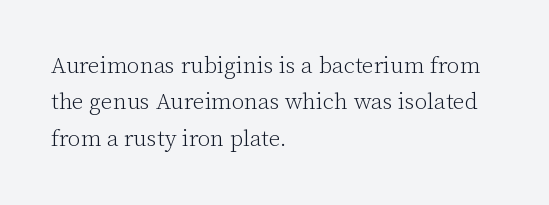
{"italic": "no", "bold": "no", "underline": "no", "align": "left", "line_spacing": "normal", "line_spacing_ratio": 1.58, "letter_spacing": "normal", "letter_spacing_em": 0.0, "glyph_px": 23}
